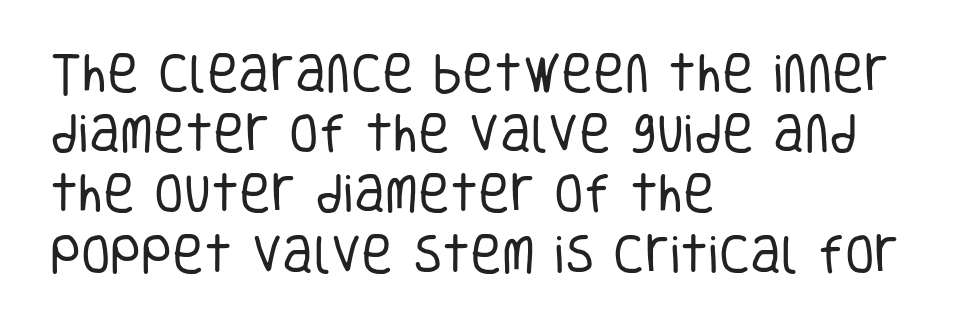
Q: Is the text bold? A: No.
Q: Is the text italic (slanted)? A: No, it is upright.
Q: Is the typeface a serif or a sans-serif typeface? A: Sans-serif.
Q: Is the text underlined? A: No.
Q: How is the paragraph aligned? A: Left-aligned.
Q: Is the spacing between letters normal or unusually wide? A: Normal.
Q: Is the spacing between lines tight, normal or loose? A: Normal.
Q: Width (condensed, normal, or wide)? A: Condensed.
Q: Stroke contrast? A: Low.
Q: x-height? A: Large.
Q: Monospaced? A: No.
